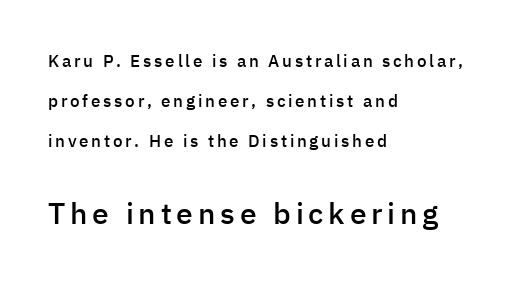
The image shows 30 px semibold sans-serif type, upright; set left-aligned, loose line spacing (2.34x), not underlined; the second (bottom) block is 1.76x larger; low stroke contrast and a medium x-height.
